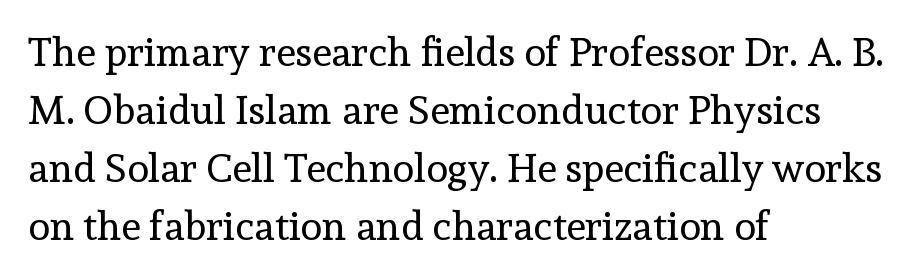
The image shows 40 px regular-weight serif type, upright; set left-aligned, normal line spacing (1.45x), normal letter spacing, not underlined; a medium x-height.
